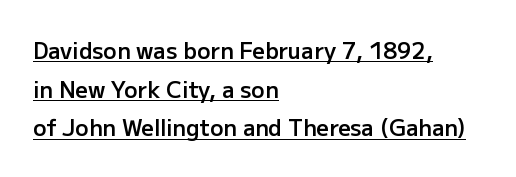
The image shows 22 px text type, upright; set left-aligned, line spacing 1.76x, normal letter spacing, underlined.
